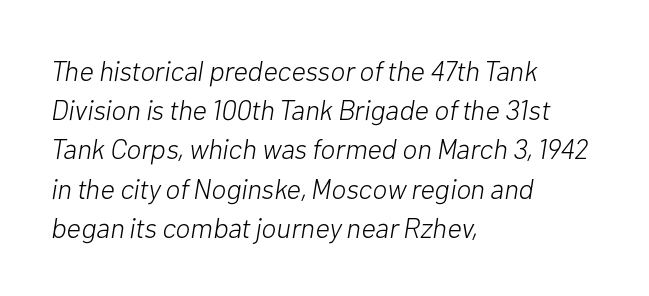
Layout note: lines flush left. Stems and bowls with no extra thickness — not bold. This sample keeps an unexceptional amount of space between lines. Looks like regular typesetting: each glyph gets only the width it needs.
